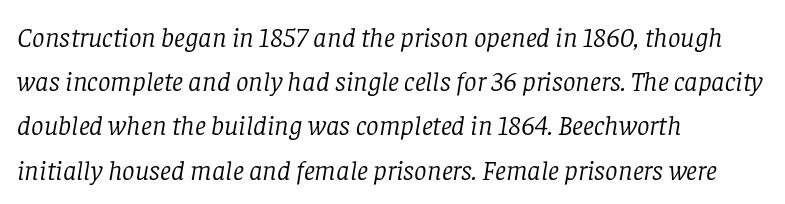
The image shows 28 px light serif type, italic (leaning right); set left-aligned, normal line spacing (1.58x), normal letter spacing, not underlined; low stroke contrast and a large x-height.
